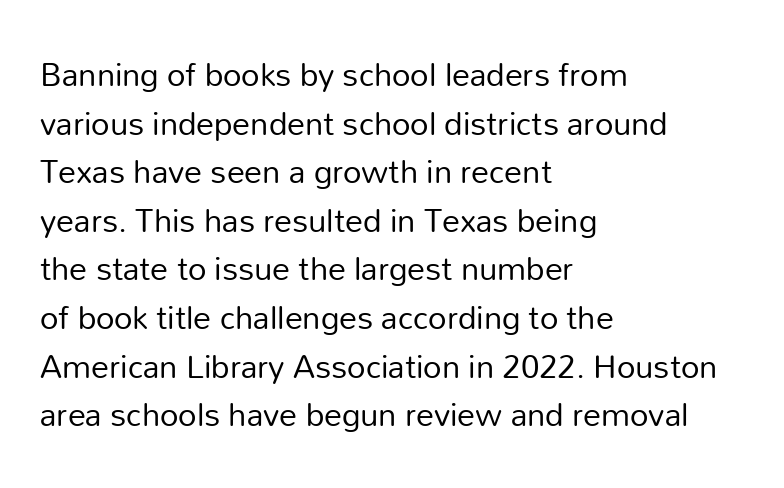
The glyphs in this specimen are sans serif. The face used here is proportionally spaced, like ordinary book or web type. The rag falls on the right side of this text block. Tracking value appears to be zero — textbook default spacing. Every stem runs plumb, perpendicular to the baseline. The line-height multiplier appears to be the usual default.
